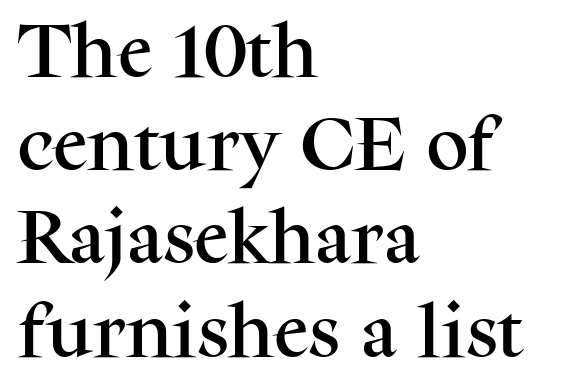
No italicization has been applied; the sample stays upright. The words here are not underlined. The glyphs in this specimen are seriffed. A classic flush-left, rag-right setting is used for this passage. The rendering uses a moderate line-height, typical for paragraphs.
